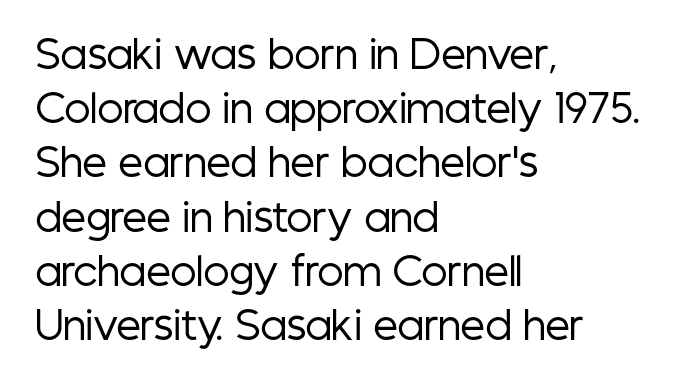
Check the space under the baseline: it is left empty. Does the type have serifs? No, each stem ends abruptly. The specimen reads as upright at a glance. Line starts are locked; line ends wander. Here the glyphs are tracked normally, forming tight word shapes.
